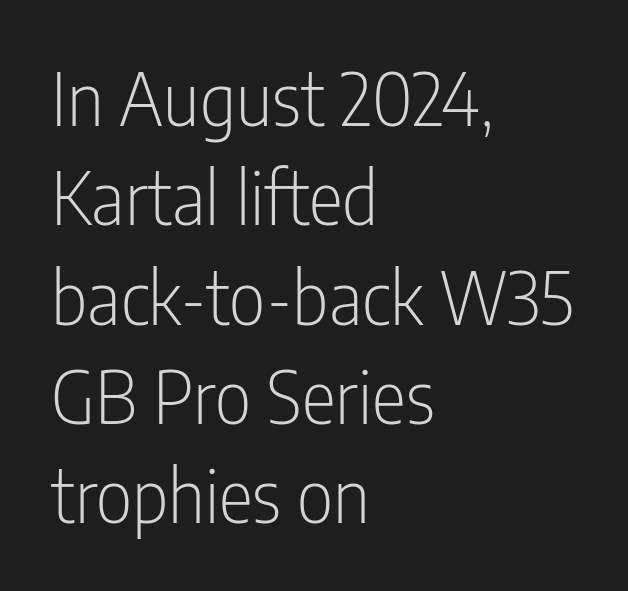
The image shows 72 px light, condensed sans-serif type, upright; set left-aligned, normal line spacing (1.38x), normal letter spacing, not underlined; low stroke contrast and a medium x-height.
